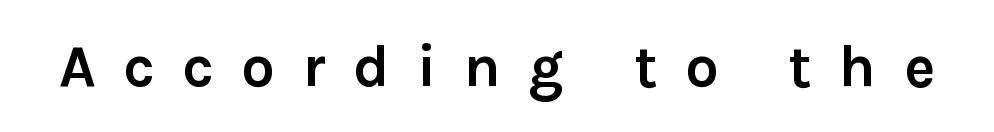
Every letter is thick-stroked: bold, no question. The strip under each line holds only bare page. Posture: vertical. A typesetter would call this heavily tracked-out type. The rendering uses natural spacing where letterforms have individual widths. A sans-serif font was chosen for this passage.
